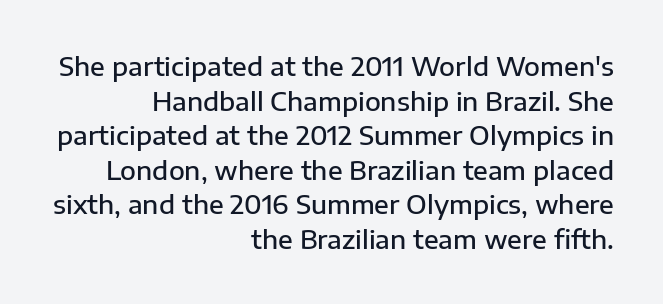
The rag falls on the left side of this text block. Nobody drew a line under any word here. Semibold letterforms, between regular and bold. The designer left line spacing at the default. The letterforms sit shoulder to shoulder at normal distance.
